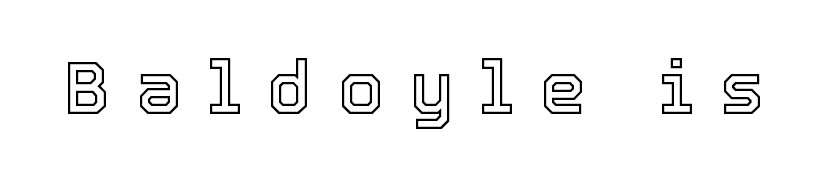
Nobody drew a line under any word here. If you drew a line through each stem, it would be perfectly vertical. Do the characters align in a grid? No, the font is proportional. You could only call the tracking loose — the letters float apart.
